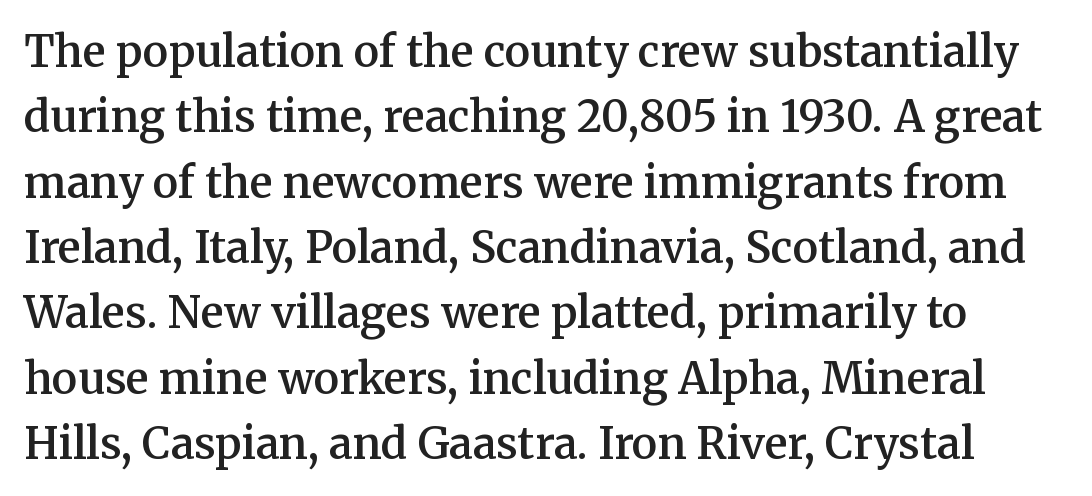
Semibold letterforms, between regular and bold. Every character sits straight up, as roman type does. Evenly set lines give the paragraph a standard silhouette. The strip under each line holds only bare page.
